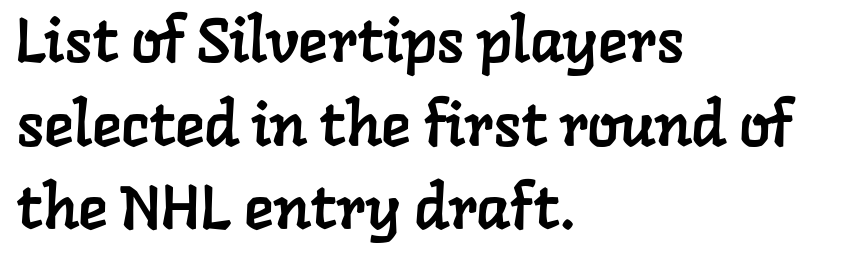
A serif font was chosen for this passage. Each letter keeps its own natural width here, so spacing adapts to shape. Notice how the passage keeps a crisp vertical edge on the left only. Standard letterfit; no display-style spreading of the glyphs. Underlining? Definitely not there.
